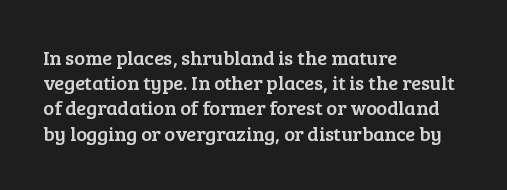
Q: Is the text italic (slanted)? A: No, it is upright.
Q: Is the text underlined? A: No.
Q: How is the paragraph aligned? A: Left-aligned.
Q: Is the spacing between letters normal or unusually wide? A: Normal.
Q: Is the spacing between lines tight, normal or loose? A: Normal.
